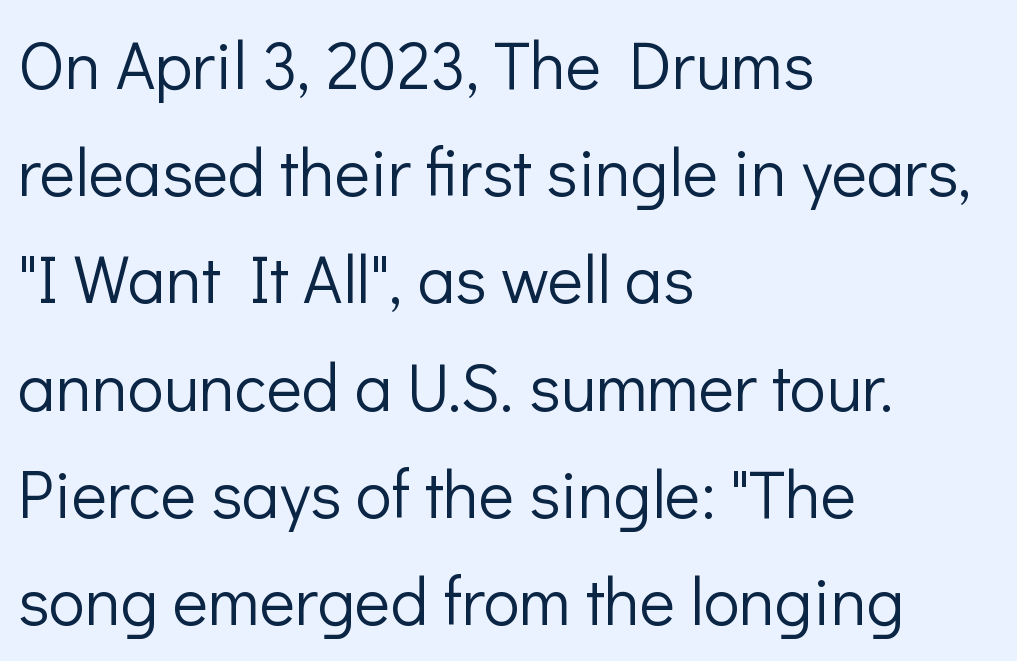
{"serif": "no", "italic": "no", "bold": "no", "weight": "light", "width": "normal", "stroke_contrast": "low", "x_height": "medium", "monospaced": "no", "underline": "no", "align": "left", "line_spacing": "normal", "line_spacing_ratio": 1.6, "letter_spacing": "normal", "letter_spacing_em": 0.0, "glyph_px": 67}
